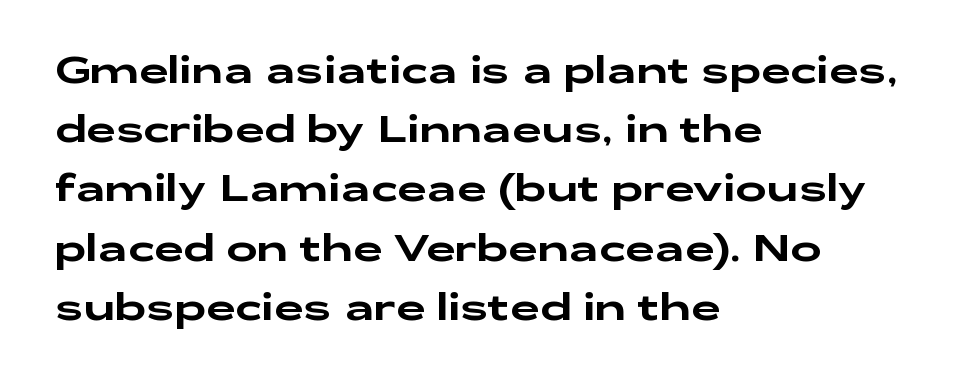
The image shows 37 px wide sans-serif type, upright; set left-aligned, normal line spacing (1.6x), normal letter spacing, not underlined; low stroke contrast and a medium x-height.
